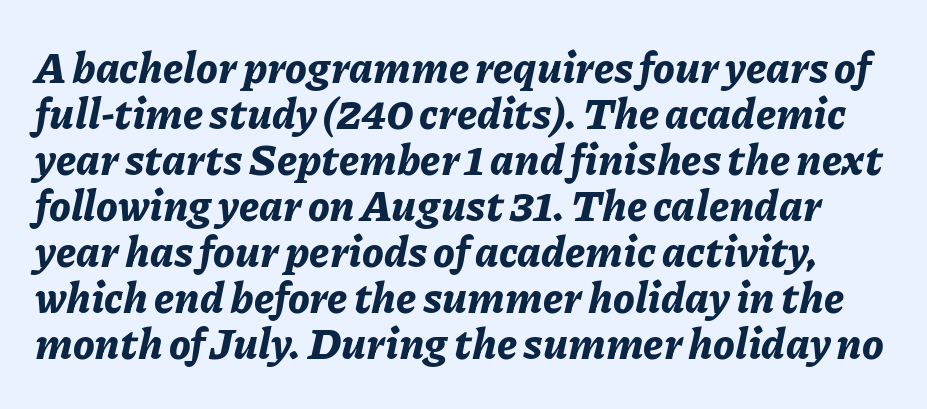
{"italic": "yes", "lean": "right", "slant_degrees": 11, "bold": "yes", "weight": "bold", "width": "normal", "stroke_contrast": "low", "x_height": "medium", "monospaced": "no", "underline": "no", "line_spacing": "tight", "line_spacing_ratio": 1.07, "letter_spacing": "normal", "letter_spacing_em": 0.0, "glyph_px": 43}
